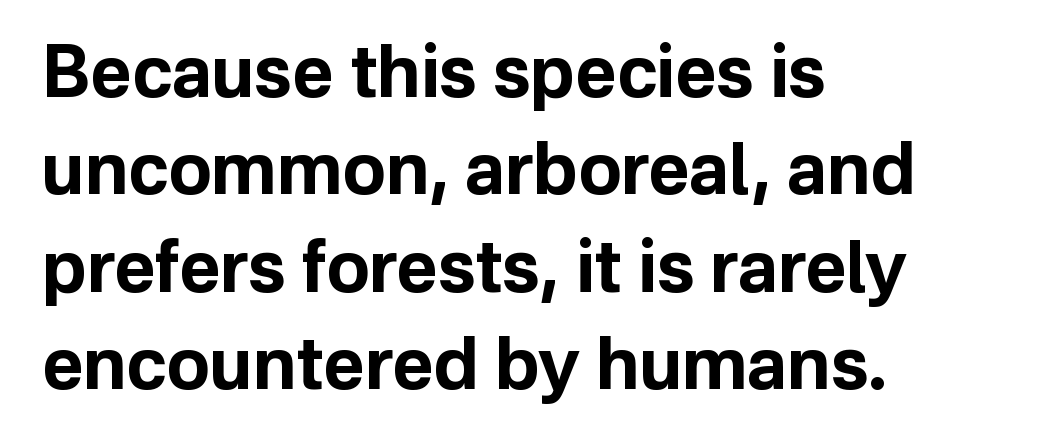
The image shows 71 px bold sans-serif type, upright; set left-aligned, normal line spacing (1.37x), normal letter spacing, not underlined; low stroke contrast and a medium x-height.
